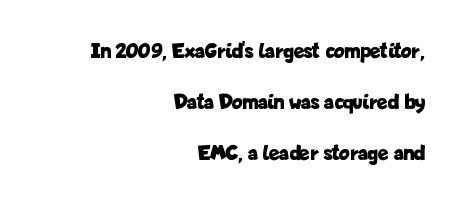
Q: Is the text bold? A: Yes.
Q: Is the text italic (slanted)? A: No, it is upright.
Q: Is the text underlined? A: No.
Q: How is the paragraph aligned? A: Right-aligned.
Q: Is the spacing between letters normal or unusually wide? A: Normal.
Q: Is the spacing between lines tight, normal or loose? A: Loose.
